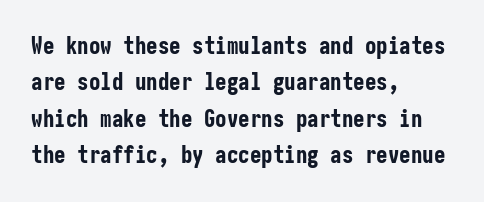
Q: Is the text bold? A: Yes.
Q: Is the text italic (slanted)? A: No, it is upright.
Q: Is the text underlined? A: No.
Q: How is the paragraph aligned? A: Left-aligned.
Q: Is the spacing between letters normal or unusually wide? A: Normal.
Q: Is the spacing between lines tight, normal or loose? A: Normal.
